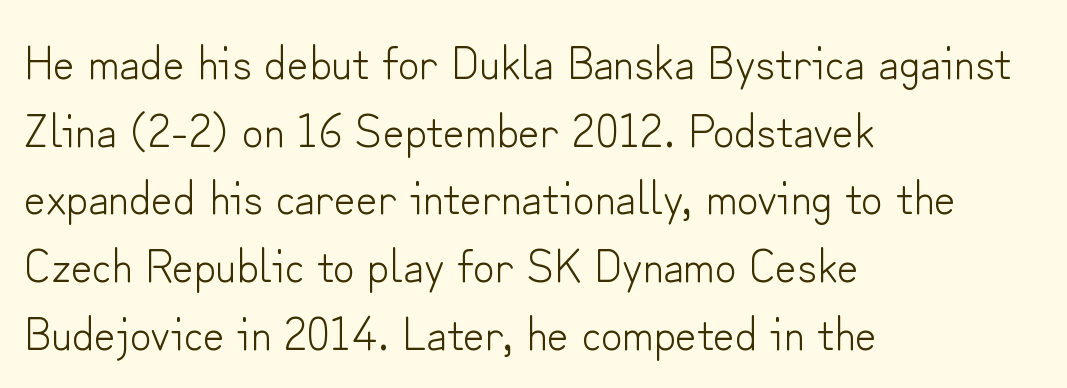
Normally led — the rows are evenly, conventionally spaced. Ascenders rise straight up at ninety degrees. Is this a sans? Yes — the strokes have no serifs. No chunkiness to these letters — they're not bold. Glance below the letters and you will spot only blank space.
